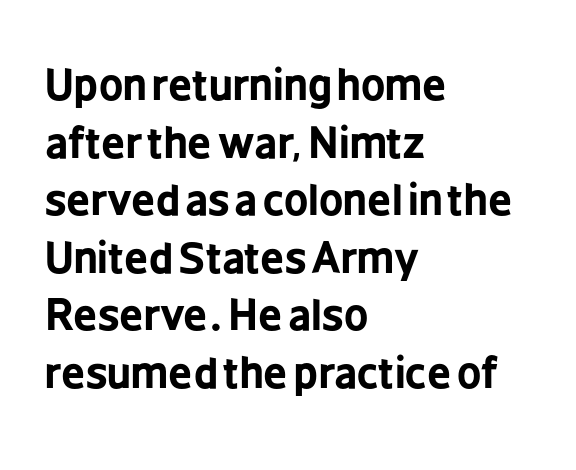
Q: Is the text bold? A: Yes.
Q: Is the text italic (slanted)? A: No, it is upright.
Q: Is the typeface a serif or a sans-serif typeface? A: Sans-serif.
Q: Is the text underlined? A: No.
Q: How is the paragraph aligned? A: Left-aligned.
Q: Is the spacing between letters normal or unusually wide? A: Normal.
Q: Is the spacing between lines tight, normal or loose? A: Normal.
Q: Width (condensed, normal, or wide)? A: Condensed.
Q: Stroke contrast? A: Low.
Q: x-height? A: Medium.
Q: Monospaced? A: No.
